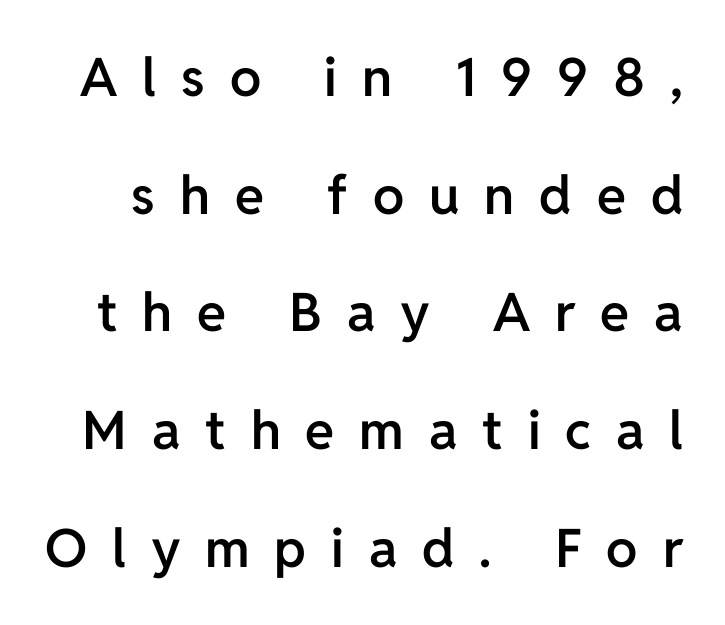
A typesetter would call this proportional, since set widths differ per character. Spacing between characters has been opened up far beyond the box default. Rule under the text: the space is simply empty. The block of text is sparse from top to bottom, with ample space between rows.
